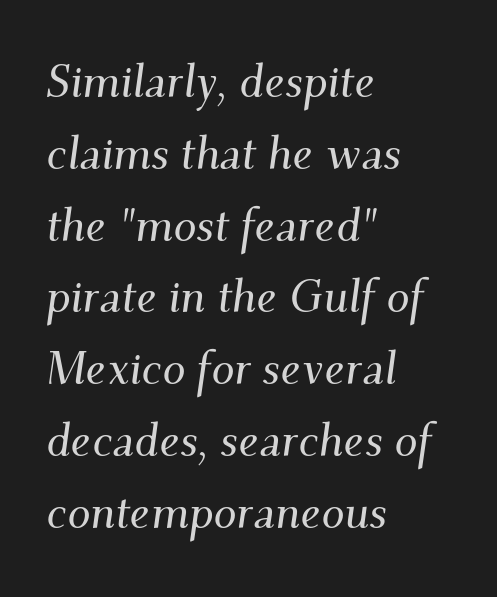
The image shows 46 px serif type, italic (leaning right); set left-aligned, normal line spacing (1.56x), normal letter spacing, not underlined; medium stroke contrast and a small x-height.
